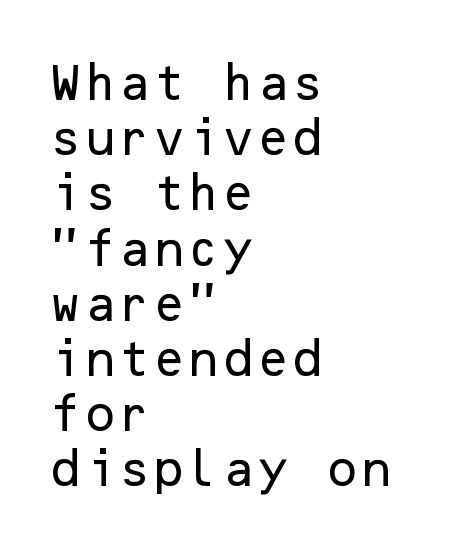
What stands out about the letter spacing? Nothing — it is the standard amount. This sample uses a sans-serif face. The rendering anchors every line to the left-hand side. Unlike italic type, these characters show no tilt at all.
